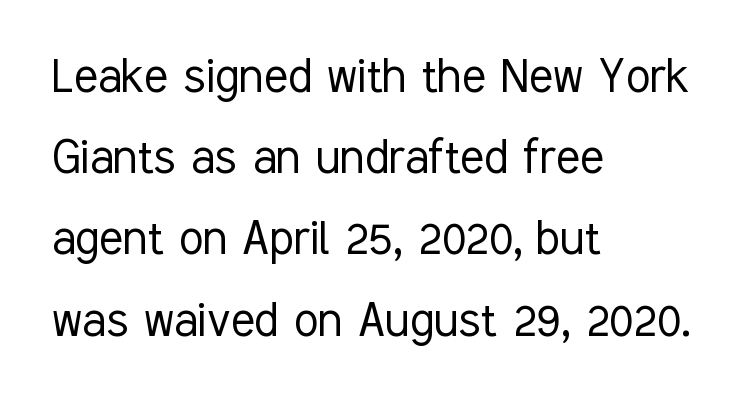
{"serif": "no", "italic": "no", "bold": "no", "weight": "light", "width": "condensed", "stroke_contrast": "low", "x_height": "medium", "monospaced": "no", "underline": "no", "align": "left", "line_spacing": "normal", "line_spacing_ratio": 1.45, "letter_spacing": "normal", "letter_spacing_em": 0.0, "glyph_px": 56}
